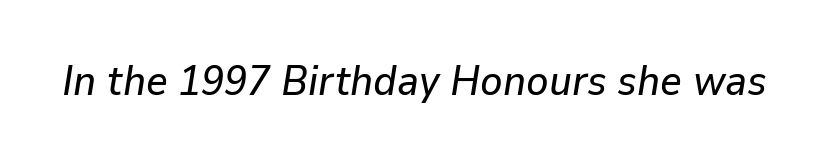
Q: Is the text italic (slanted)? A: Yes, it leans right by about 9 degrees.
Q: Is the text underlined? A: No.
Q: Is the spacing between letters normal or unusually wide? A: Normal.
Q: Width (condensed, normal, or wide)? A: Normal.
Q: Stroke contrast? A: Low.
Q: x-height? A: Medium.
Q: Monospaced? A: No.
